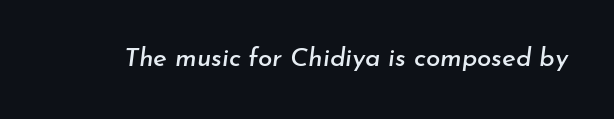
Characters are canted at an angle relative to the baseline's perpendicular. These lines keep a tight, regular rhythm from letter to letter. Underline: absent.
